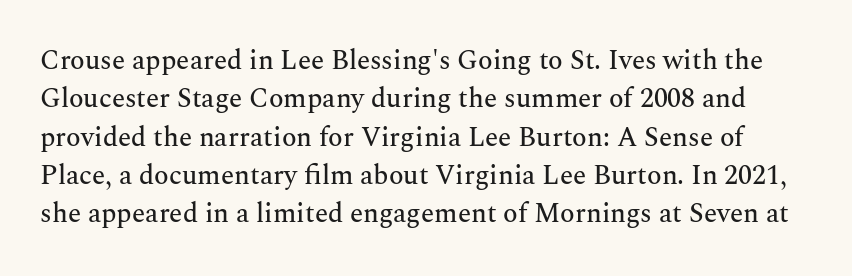
Interline gaps are of average width in this sample. Short note: letters normally spaced. Nobody drew a line under any word here. Nope, not italic — everything's standing straight.
